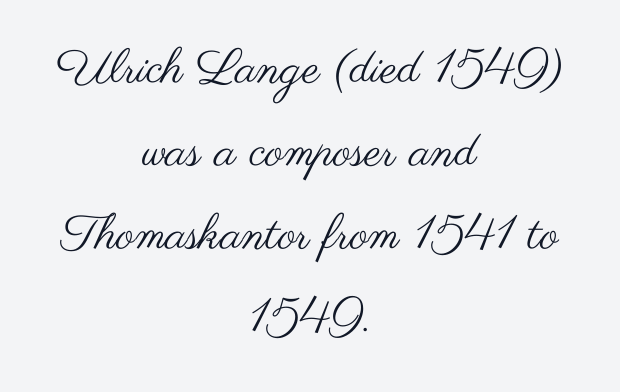
The image shows 48 px regular-weight, wide sans-serif type; set centered, line spacing 1.73x, normal letter spacing, not underlined; medium stroke contrast and a small x-height.
